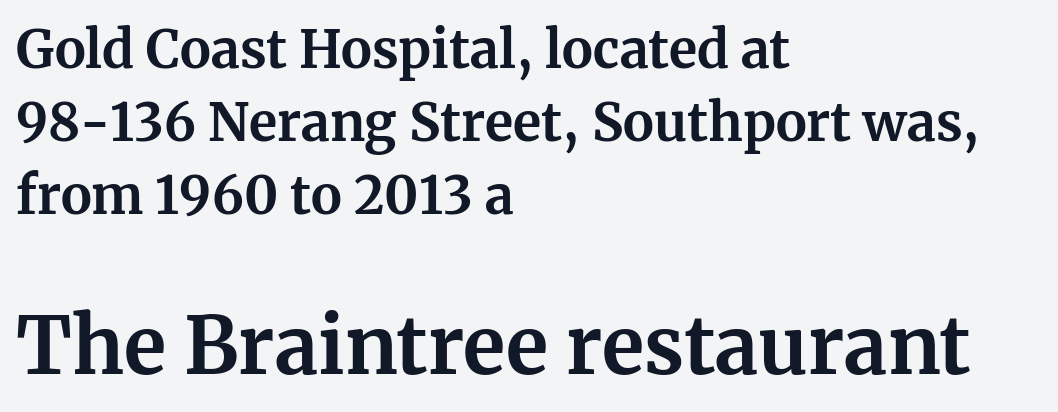
The image shows 78 px bold serif type, upright; set left-aligned, normal line spacing (1.4x), normal letter spacing, not underlined; the second (bottom) block is 1.5x larger; medium stroke contrast and a medium x-height.
